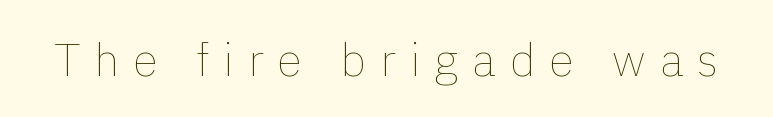
The image shows 46 px thin type, upright; set unusually wide letter spacing (+0.3 em), not underlined; a medium x-height.
